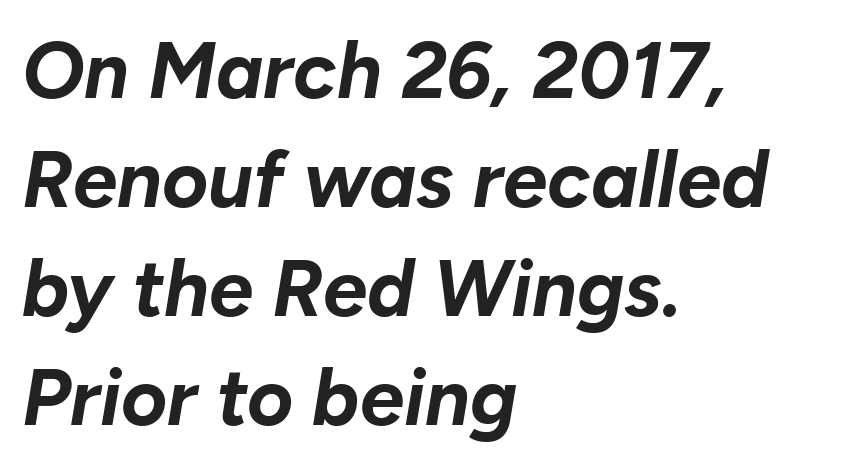
{"italic": "yes", "lean": "right", "slant_degrees": 10, "bold": "yes", "weight": "bold", "width": "normal", "stroke_contrast": "low", "x_height": "medium", "monospaced": "no", "underline": "no", "align": "left", "line_spacing": "normal", "line_spacing_ratio": 1.38, "letter_spacing": "normal", "letter_spacing_em": 0.0, "glyph_px": 79}
